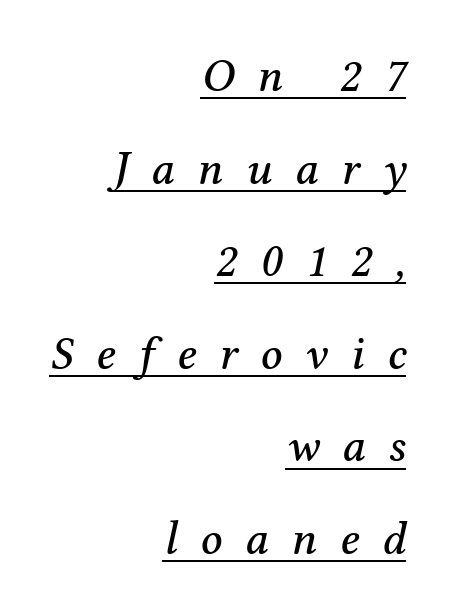
The image shows 47 px serif type, italic (leaning right); set right-aligned, loose line spacing (1.97x), unusually wide letter spacing (+0.49 em), underlined; medium stroke contrast and a medium x-height.
